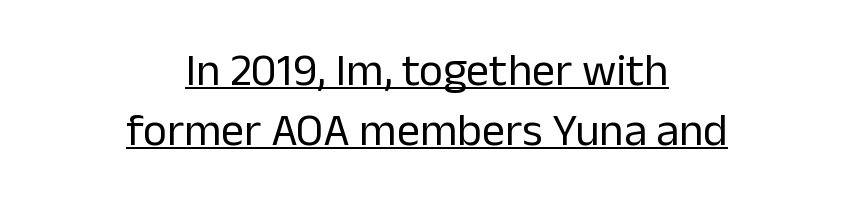
The passage shown is typeset with a sans-serif family. What decoration does the sample have? An underline. Does the leading feel generous? No, just average. No chunkiness to these letters — they're not bold.
